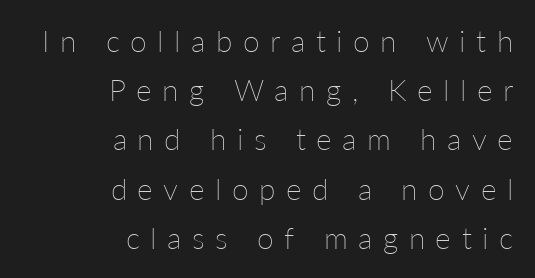
The image shows 30 px thin type, upright; set right-aligned, normal line spacing (1.64x), unusually wide letter spacing (+0.35 em), not underlined; low stroke contrast and a medium x-height.
